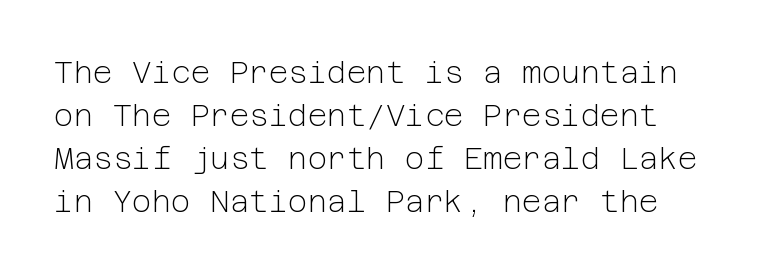
This block has exactly the height ordinary leading produces. This rendering features lettering with no underline. The line texture is even and compact thanks to regular tracking. On a weight scale, this lands at 450 or below. In terms of posture, this sample is upright.
